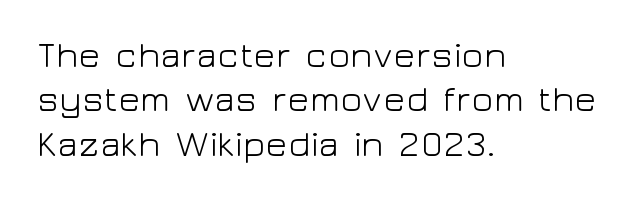
Q: Is the text bold? A: No.
Q: Is the text italic (slanted)? A: No, it is upright.
Q: Is the typeface a serif or a sans-serif typeface? A: Sans-serif.
Q: Is the text underlined? A: No.
Q: How is the paragraph aligned? A: Left-aligned.
Q: Is the spacing between letters normal or unusually wide? A: Normal.
Q: Width (condensed, normal, or wide)? A: Wide.
Q: Stroke contrast? A: Low.
Q: x-height? A: Medium.
Q: Monospaced? A: No.
